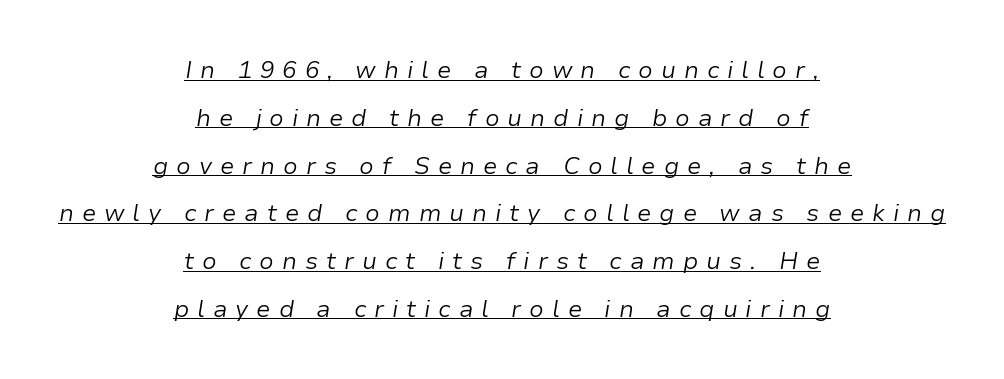
The image shows 24 px text type, italic (leaning right); set centered, loose line spacing (1.99x), unusually wide letter spacing (+0.33 em), underlined.
